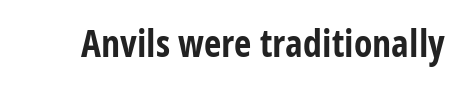
The image shows 38 px bold, condensed sans-serif type, upright; set normal letter spacing, not underlined; low stroke contrast and a large x-height.
